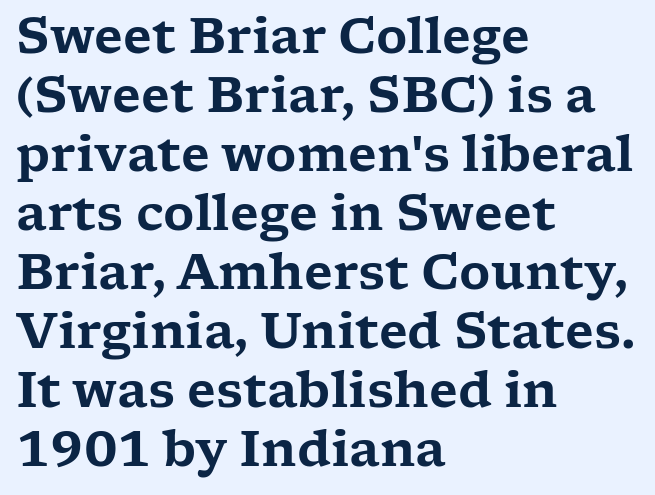
The image shows 48 px wide serif type, upright; set left-aligned, line spacing 1.23x, normal letter spacing, not underlined; low stroke contrast and a medium x-height.
